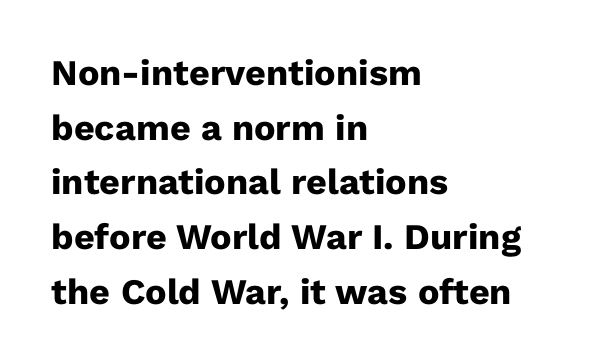
The image shows 36 px heavy sans-serif type, upright; set left-aligned, normal line spacing (1.52x), normal letter spacing, not underlined; low stroke contrast and a medium x-height.
